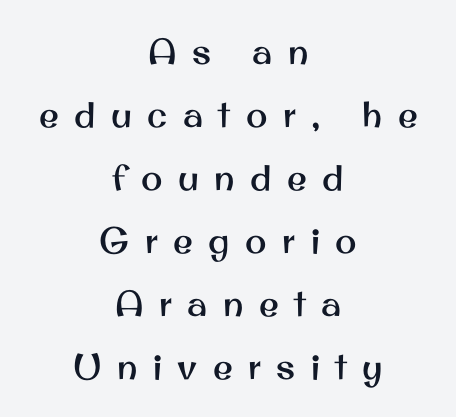
This rendering uses center alignment, leaving both contours irregular but symmetric. Think of a printed novel: that variable character pitch is what you see here. Is there any slant? The stems are plumb. The horizontal fit of the characters is loose and conspicuously gappy. The characters display no serif detailing; their extremities are plain.
